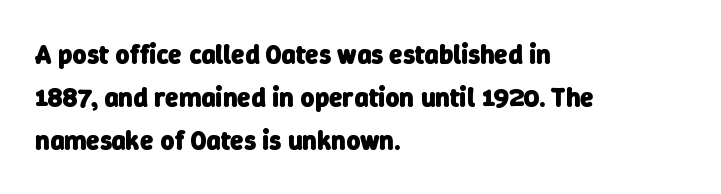
Q: Is the text bold? A: Yes.
Q: Is the text underlined? A: No.
Q: How is the paragraph aligned? A: Left-aligned.
Q: Is the spacing between letters normal or unusually wide? A: Normal.
Q: Is the spacing between lines tight, normal or loose? A: Normal.
